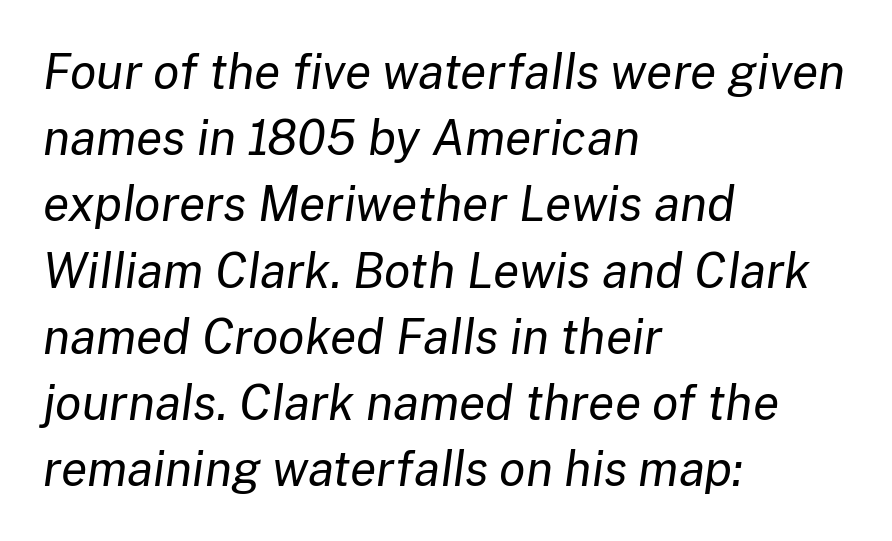
The image shows 48 px regular-weight type, italic (leaning right); set left-aligned, normal line spacing (1.38x), normal letter spacing, not underlined; low stroke contrast and a medium x-height.
